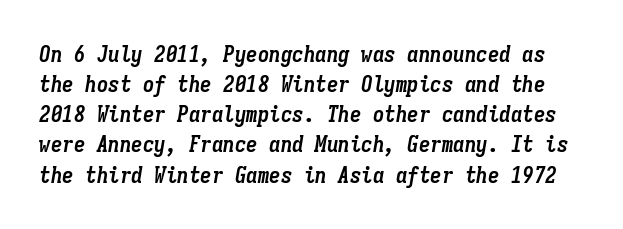
The image shows 23 px bold type, italic (leaning right); set normal line spacing (1.31x), normal letter spacing, not underlined.
